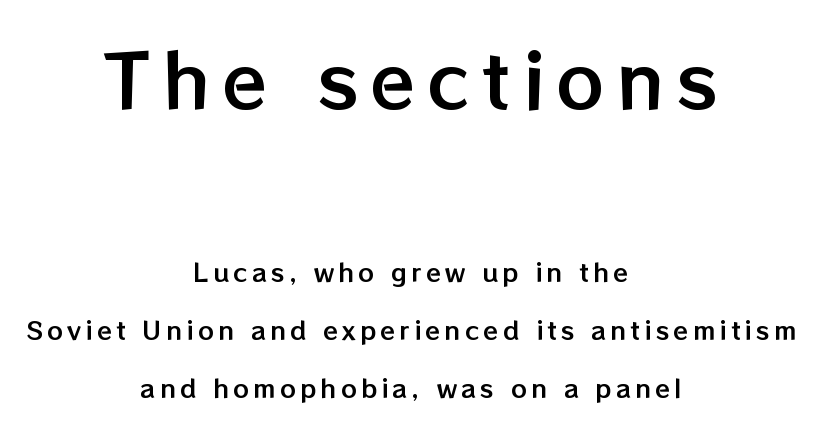
The image shows 74 px text type, upright; set centered, loose line spacing (2.31x), not underlined; the first (top) block is 2.96x larger; low stroke contrast and a medium x-height.
